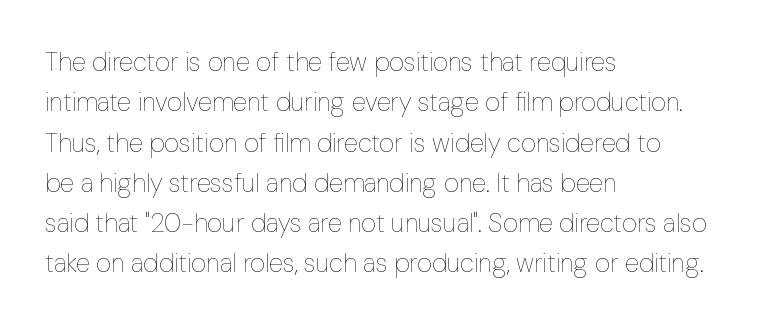
{"italic": "no", "bold": "no", "underline": "no", "align": "left", "line_spacing": "normal", "line_spacing_ratio": 1.55, "letter_spacing": "normal", "letter_spacing_em": 0.0, "glyph_px": 26}
